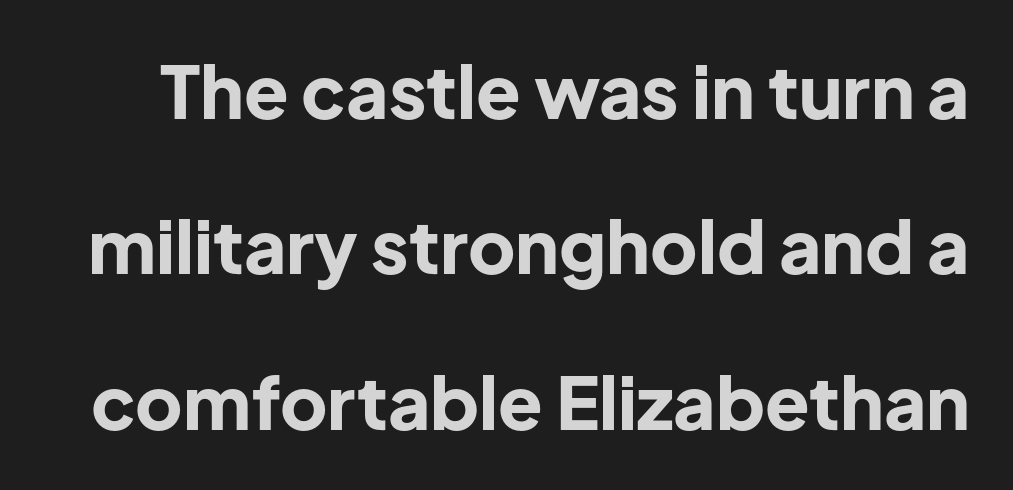
{"serif": "no", "italic": "no", "bold": "yes", "weight": "bold", "width": "normal", "stroke_contrast": "low", "x_height": "medium", "monospaced": "no", "underline": "no", "line_spacing": "loose", "line_spacing_ratio": 2.13, "letter_spacing": "normal", "letter_spacing_em": 0.0, "glyph_px": 73}
